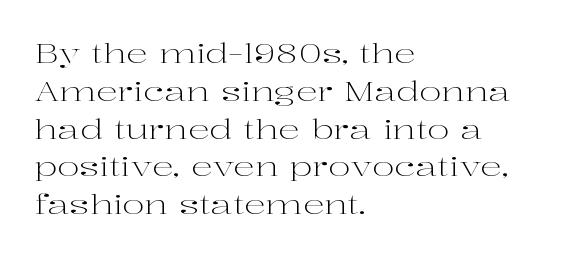
The image shows 27 px text type, upright; set left-aligned, normal line spacing (1.4x), normal letter spacing, not underlined.
